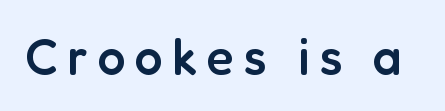
How heavy is the stroke? Medium-heavy — a semibold, shy of bold. The face used here is proportionally spaced, like ordinary book or web type. The foot of each line stays bare and open. This is sans-serif lettering, the kind often seen on screens and signage.
